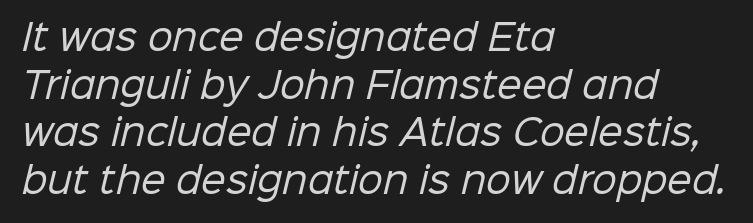
Q: Is the text bold? A: No.
Q: Is the typeface a serif or a sans-serif typeface? A: Sans-serif.
Q: Is the text underlined? A: No.
Q: How is the paragraph aligned? A: Left-aligned.
Q: Is the spacing between letters normal or unusually wide? A: Normal.
Q: Is the spacing between lines tight, normal or loose? A: Normal.
Q: Width (condensed, normal, or wide)? A: Normal.
Q: Stroke contrast? A: Low.
Q: x-height? A: Medium.
Q: Monospaced? A: No.
